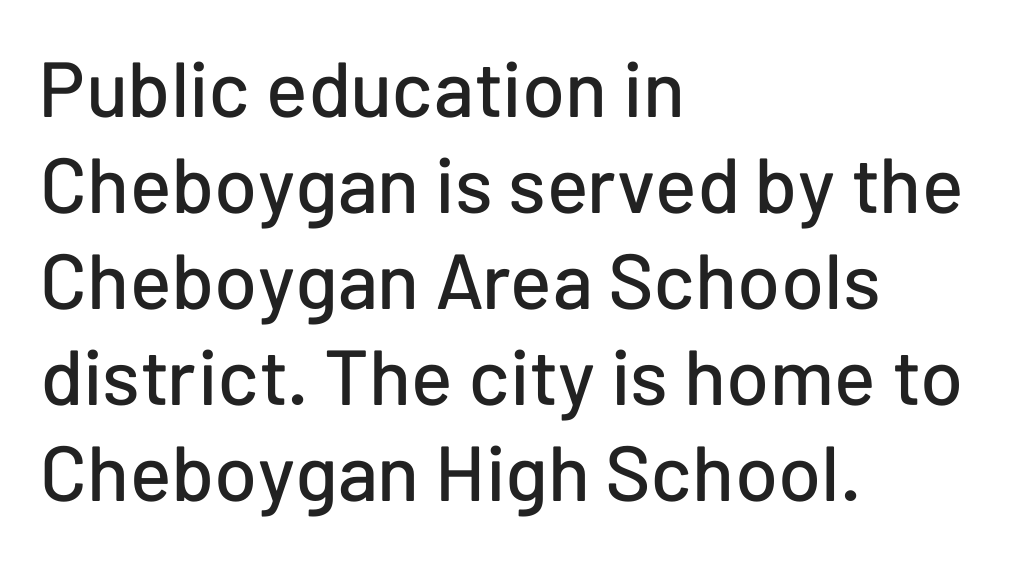
Q: Is the text italic (slanted)? A: No, it is upright.
Q: Is the typeface a serif or a sans-serif typeface? A: Sans-serif.
Q: Is the text underlined? A: No.
Q: How is the paragraph aligned? A: Left-aligned.
Q: Is the spacing between letters normal or unusually wide? A: Normal.
Q: Width (condensed, normal, or wide)? A: Normal.
Q: Stroke contrast? A: Low.
Q: x-height? A: Medium.
Q: Monospaced? A: No.
